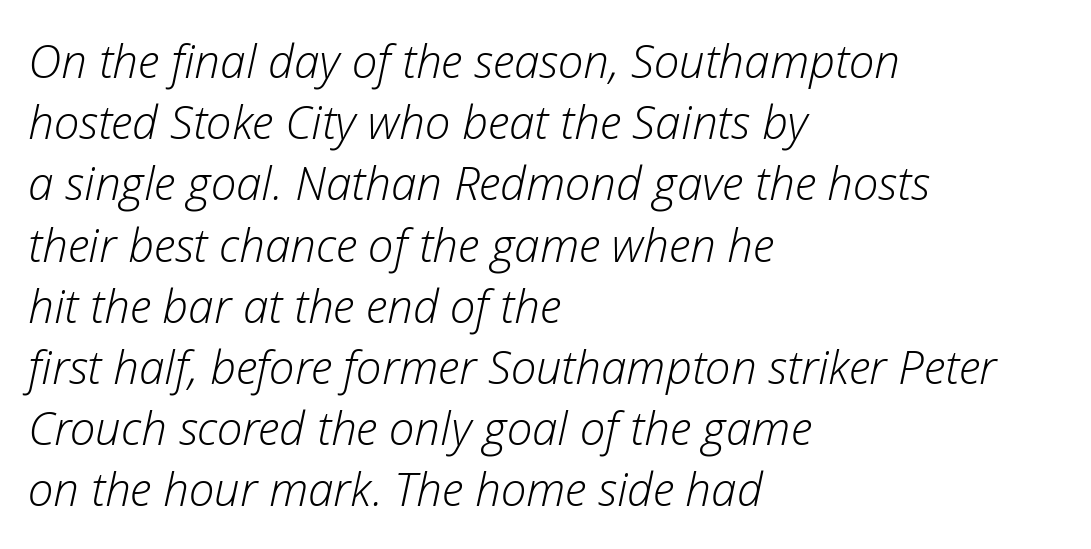
Q: Is the text bold? A: No.
Q: Is the text italic (slanted)? A: Yes, it leans right by about 12 degrees.
Q: Is the text underlined? A: No.
Q: How is the paragraph aligned? A: Left-aligned.
Q: Is the spacing between letters normal or unusually wide? A: Normal.
Q: Is the spacing between lines tight, normal or loose? A: Normal.
Q: Width (condensed, normal, or wide)? A: Normal.
Q: Stroke contrast? A: Low.
Q: x-height? A: Medium.
Q: Monospaced? A: No.
